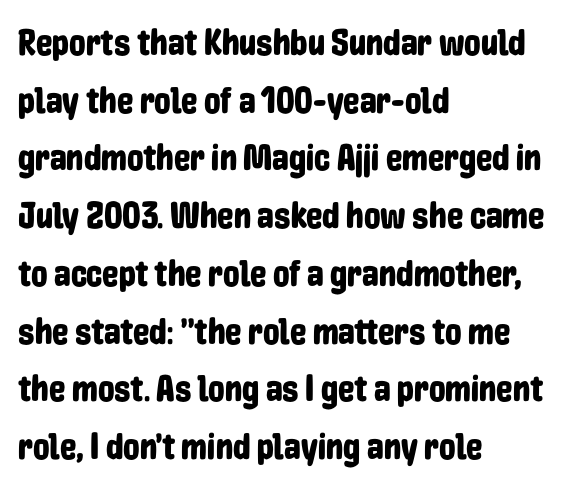
Is the letter spacing exaggerated? No — it looks like the ordinary default. Quick note: interline space is typical. Style check: upright. Horizontal alignment here is leftward, the default for most running prose. This is sans-serif lettering, the kind often seen on screens and signage. Looks like regular typesetting: each glyph gets only the width it needs.
